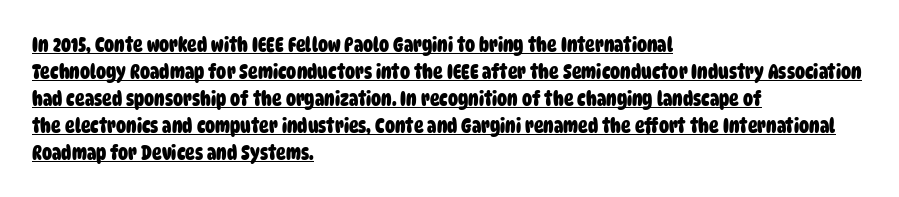
{"bold": "yes", "underline": "yes", "align": "left", "line_spacing": "normal", "line_spacing_ratio": 1.35, "letter_spacing": "normal", "letter_spacing_em": 0.0, "glyph_px": 20}
